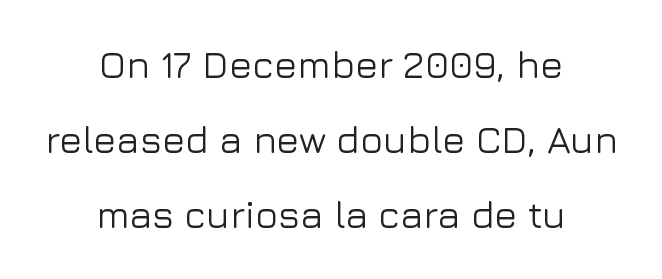
{"serif": "no", "italic": "no", "width": "normal", "stroke_contrast": "low", "x_height": "medium", "monospaced": "no", "underline": "no", "align": "center", "line_spacing": "loose", "line_spacing_ratio": 1.98, "letter_spacing": "normal", "letter_spacing_em": 0.0, "glyph_px": 38}
